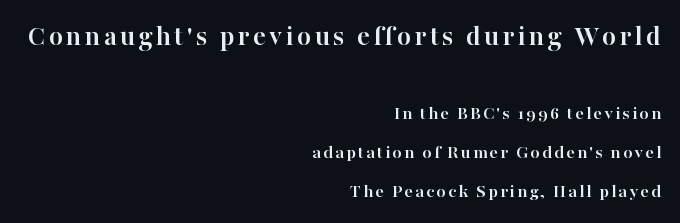
A great deal of white space separates one row of letters from the next. A dark, heavy texture on the line: the type is bold. When letters stand straight like this, we call the style roman or upright. A student would call this right alignment; a typographer would say flush right, rag left.
